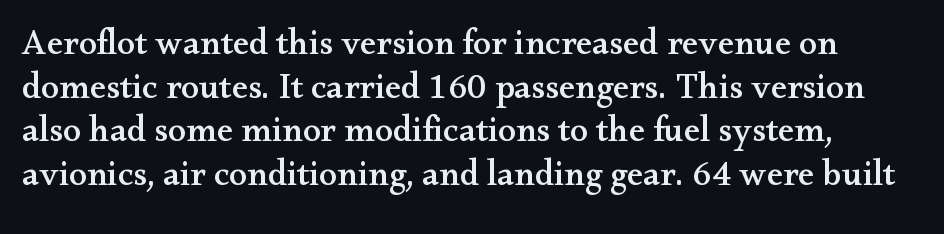
A typesetter would mark this as roman, not italic. Honestly, the letter spacing is just normal — you wouldn't notice it. The letters carry serifs — small finishing strokes at the ends of their stems. The baseline area is clear.
